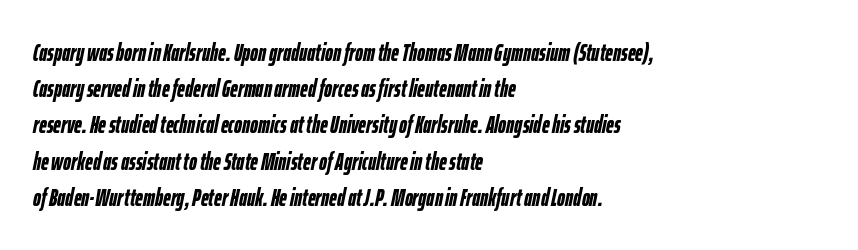
The image shows 24 px bold type, italic (leaning right); set left-aligned, normal line spacing (1.51x), normal letter spacing, not underlined.
